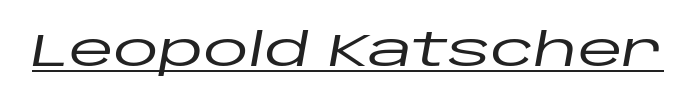
{"italic": "yes", "lean": "right", "slant_degrees": 10, "width": "wide", "stroke_contrast": "low", "x_height": "large", "monospaced": "no", "underline": "yes", "letter_spacing": "normal", "letter_spacing_em": 0.0, "glyph_px": 46}
